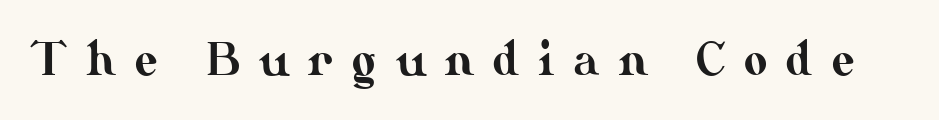
{"italic": "no", "width": "normal", "stroke_contrast": "medium", "x_height": "small", "monospaced": "no", "underline": "no", "letter_spacing": "wide", "letter_spacing_em": 0.42, "glyph_px": 45}
